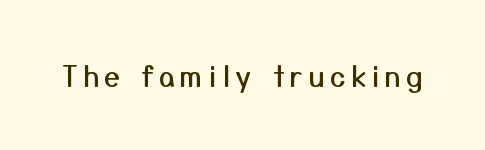
Think of a printed novel: that variable character pitch is what you see here. Words float on clear page, feet unadorned. The designer went with a sans here, leaving each stem footless. Tall strokes in this sample are plumb rather than angled.
